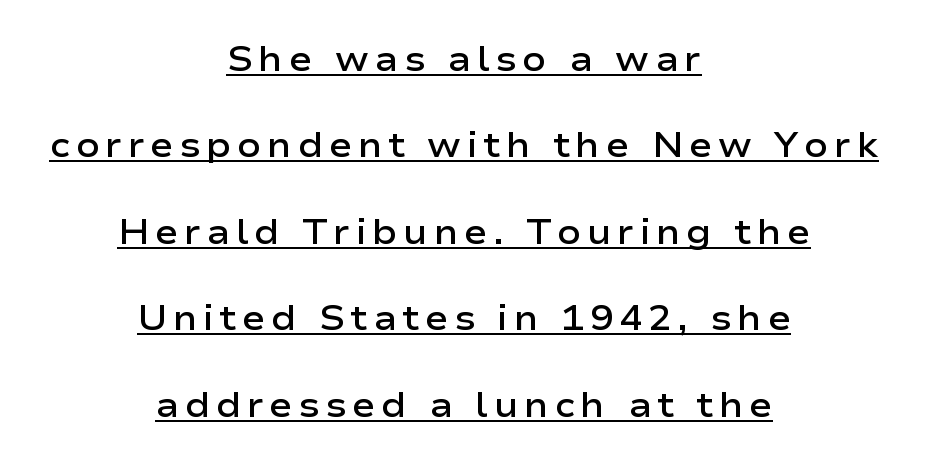
{"serif": "no", "italic": "no", "bold": "semi", "weight": "semibold", "width": "wide", "stroke_contrast": "low", "x_height": "medium", "monospaced": "no", "underline": "yes", "align": "center", "line_spacing": "loose", "line_spacing_ratio": 2.47, "glyph_px": 35}
